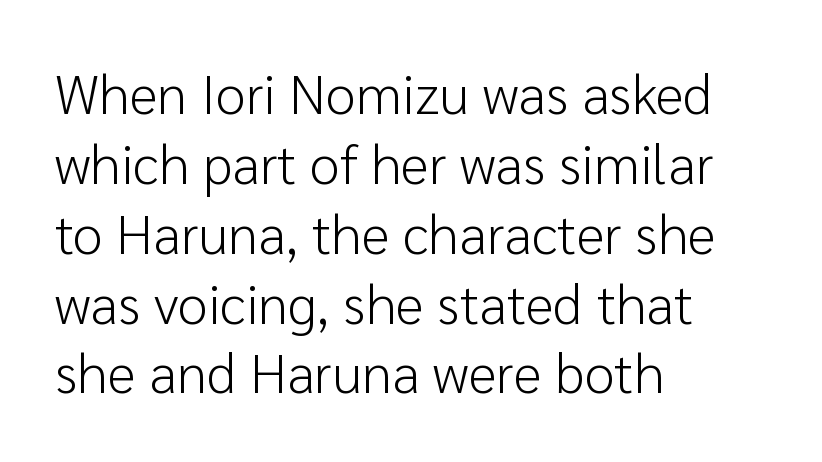
{"serif": "no", "italic": "no", "bold": "no", "weight": "light", "width": "normal", "stroke_contrast": "low", "x_height": "medium", "monospaced": "no", "underline": "no", "align": "left", "line_spacing": "normal", "line_spacing_ratio": 1.27, "letter_spacing": "normal", "letter_spacing_em": 0.0, "glyph_px": 55}
